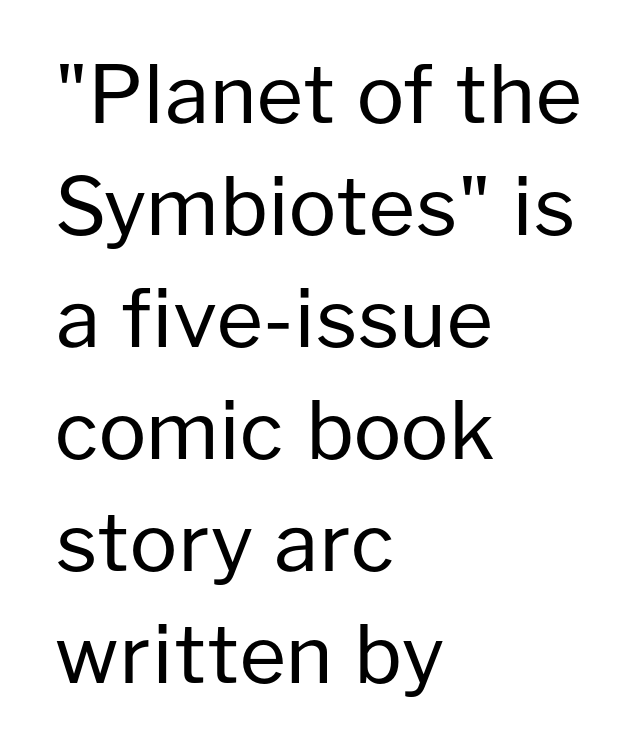
Each letter keeps its own natural width here, so spacing adapts to shape. Stems here are at most as thick as an everyday book face. Visually the block forms a straight wall on the left and a jagged coastline on the right. The letters stand upright; this is a roman face. The face used here is rendered with its standard letterfit. How would I describe the line gaps? Plain and ordinary.
